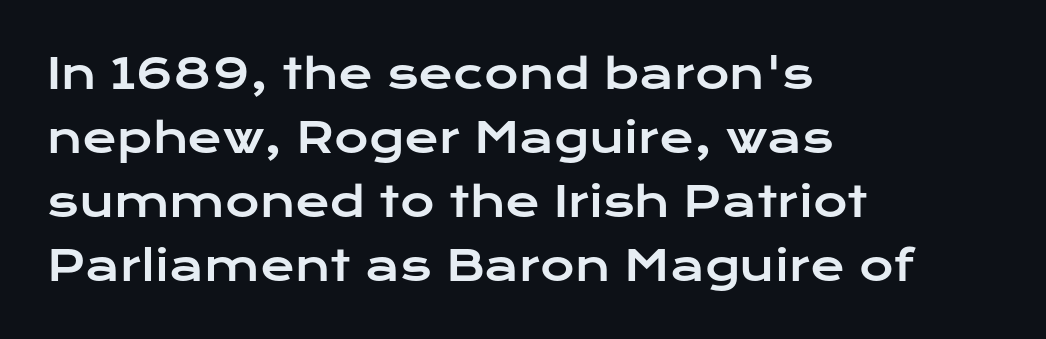
The image shows 42 px wide sans-serif type, upright; set left-aligned, normal line spacing (1.52x), normal letter spacing, not underlined; low stroke contrast and a medium x-height.
